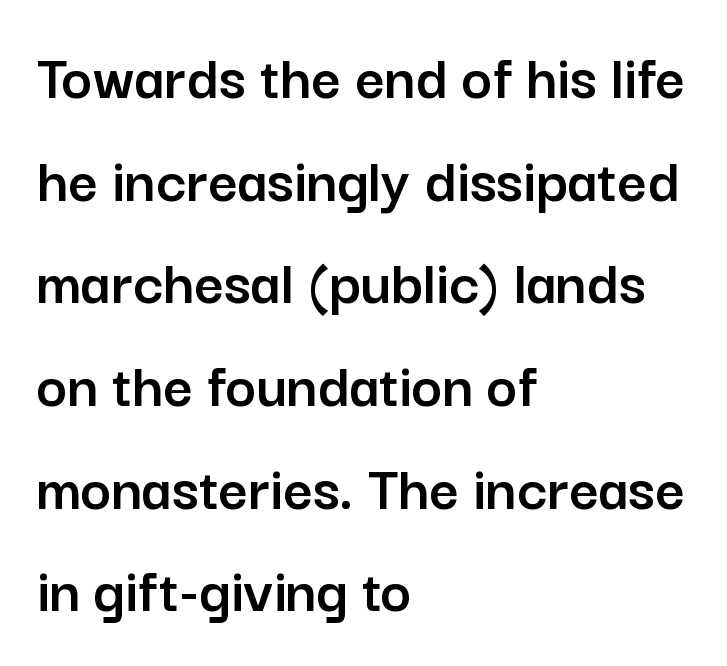
Is the letter spacing exaggerated? No — it looks like the ordinary default. This sample is left-justified, so line endings fall wherever the words run out. Has an underline been added? It has not. Looks like regular typesetting: each glyph gets only the width it needs. Posture: vertical. Vertically, the passage feels balanced, rows spaced as you'd expect.
